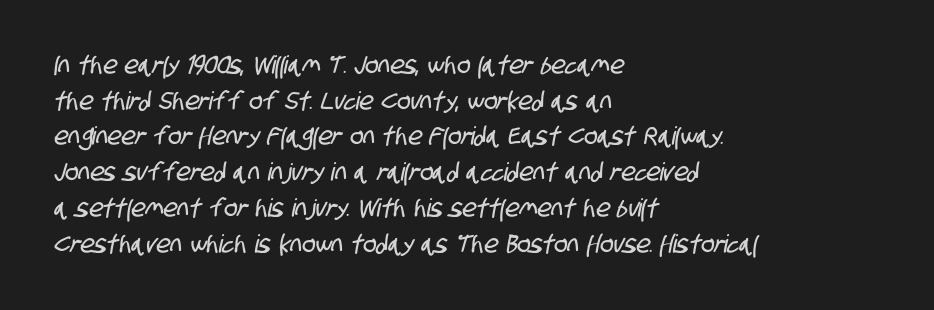
The image shows 25 px text type; set left-aligned, normal line spacing (1.43x), normal letter spacing, not underlined.
